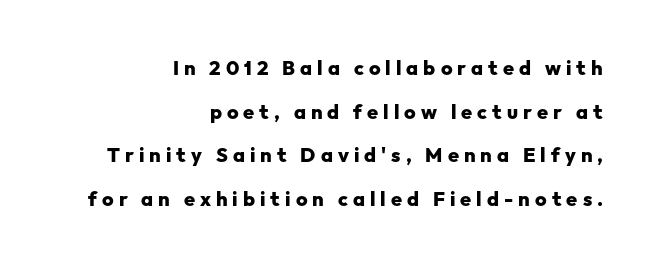
Q: Is the text bold? A: Yes.
Q: Is the text italic (slanted)? A: No, it is upright.
Q: Is the text underlined? A: No.
Q: How is the paragraph aligned? A: Right-aligned.
Q: Is the spacing between letters normal or unusually wide? A: Unusually wide.
Q: Is the spacing between lines tight, normal or loose? A: Loose.
